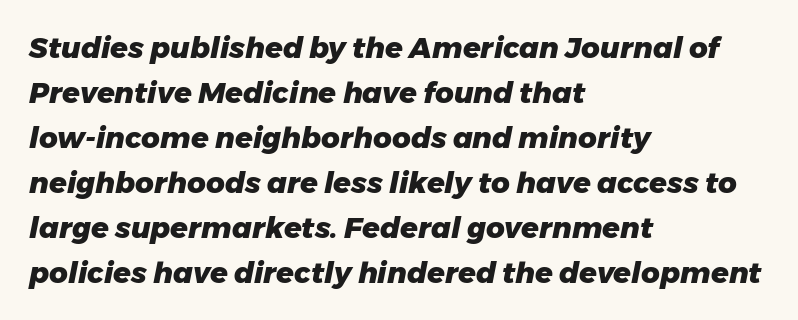
Q: Is the text bold? A: Yes.
Q: Is the text italic (slanted)? A: Yes, it leans right by about 11 degrees.
Q: Is the text underlined? A: No.
Q: How is the paragraph aligned? A: Left-aligned.
Q: Is the spacing between letters normal or unusually wide? A: Normal.
Q: Is the spacing between lines tight, normal or loose? A: Normal.
Q: Width (condensed, normal, or wide)? A: Normal.
Q: Stroke contrast? A: Low.
Q: x-height? A: Medium.
Q: Monospaced? A: No.
